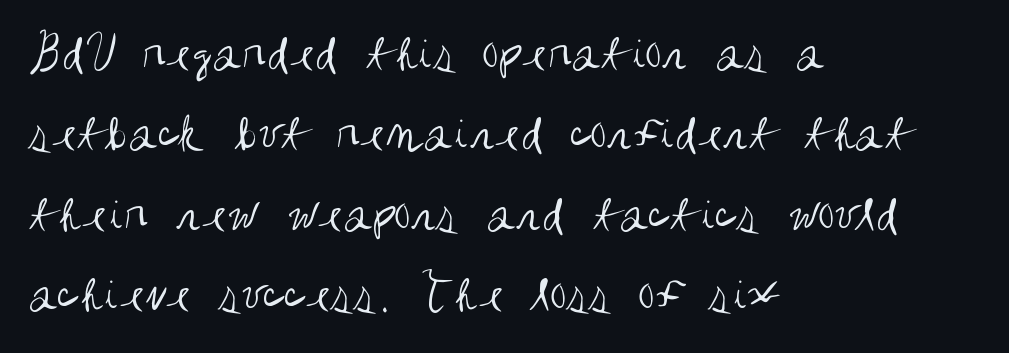
The image shows 54 px regular-weight, condensed sans-serif type; set left-aligned, normal line spacing (1.49x), normal letter spacing, not underlined; medium stroke contrast and a large x-height.
